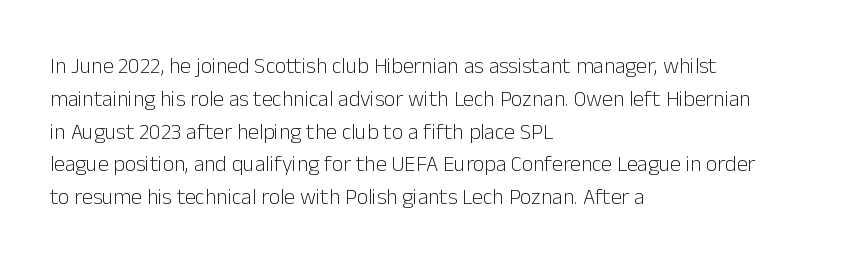
The image shows 22 px text type, upright; set left-aligned, normal line spacing (1.49x), normal letter spacing, not underlined.
